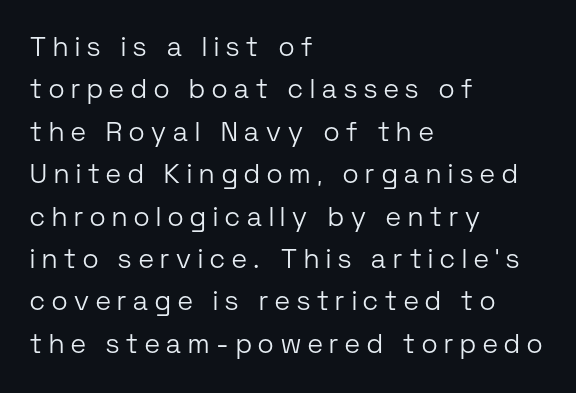
Is the stroke heavy? The answer is a plain regular-or-lighter. The block of text has a typical density, with ordinary space between rows. Unmarked baselines from the first word to the last. Tall strokes in this sample are plumb rather than angled. The rendering anchors every line to the left-hand side. Tracking value appears strongly positive — letters spread wide.
